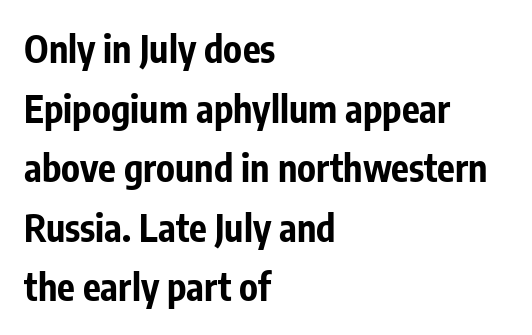
{"serif": "no", "italic": "no", "bold": "yes", "weight": "bold", "width": "condensed", "stroke_contrast": "low", "x_height": "medium", "monospaced": "no", "underline": "no", "align": "left", "line_spacing": "normal", "line_spacing_ratio": 1.61, "letter_spacing": "normal", "letter_spacing_em": 0.0, "glyph_px": 37}
